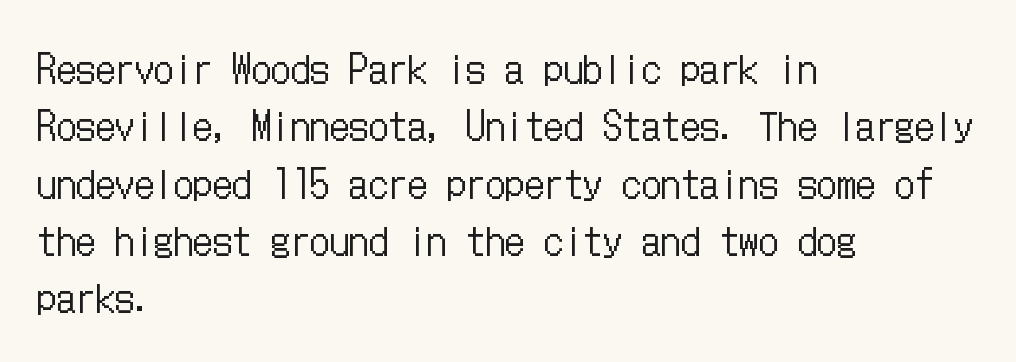
{"italic": "no", "bold": "no", "weight": "regular", "width": "condensed", "stroke_contrast": "low", "x_height": "medium", "underline": "no", "align": "left", "line_spacing": "normal", "line_spacing_ratio": 1.47, "letter_spacing": "normal", "letter_spacing_em": 0.0, "glyph_px": 39}
